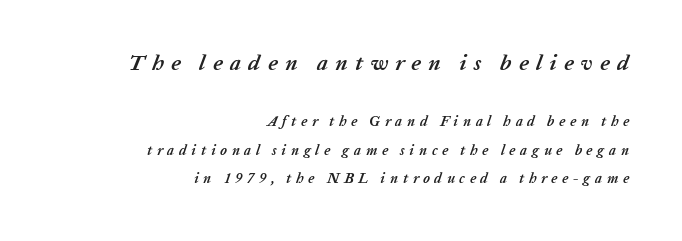
Does the leading feel generous? Absolutely, it's lavish. Visually, the top section dominates because its glyphs are scaled up. Words appear elongated and porous because spacing is wide. A flush-right, rag-left setting is used for this passage.
